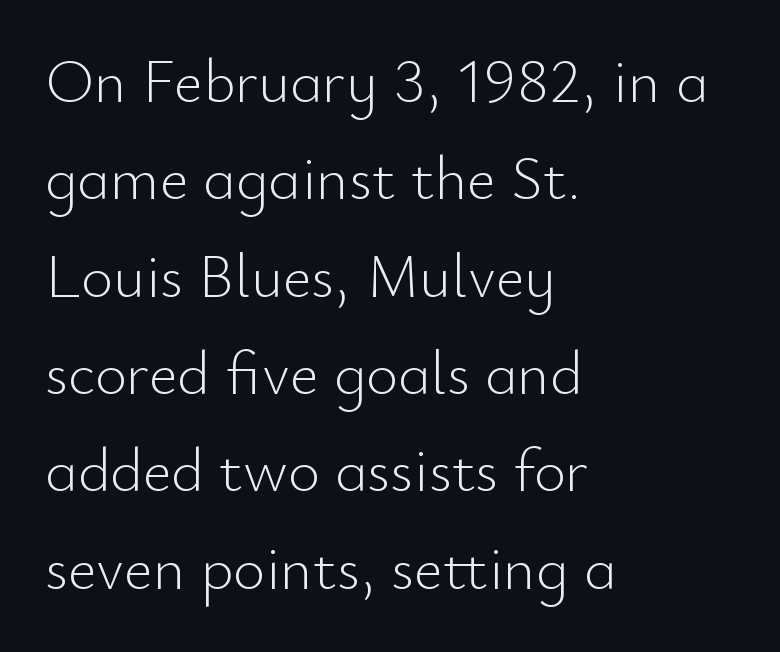
The image shows 62 px light sans-serif type, upright; set left-aligned, normal line spacing (1.57x), normal letter spacing, not underlined; low stroke contrast and a small x-height.
